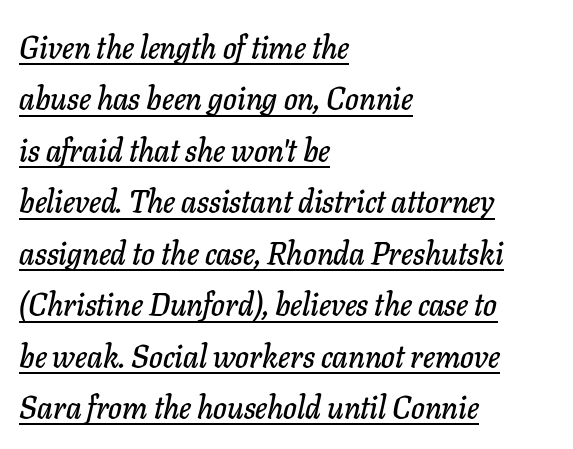
{"italic": "yes", "lean": "right", "slant_degrees": 11, "width": "normal", "stroke_contrast": "low", "x_height": "medium", "monospaced": "no", "underline": "yes", "align": "left", "line_spacing": "normal", "line_spacing_ratio": 1.66, "letter_spacing": "normal", "letter_spacing_em": 0.0, "glyph_px": 31}
